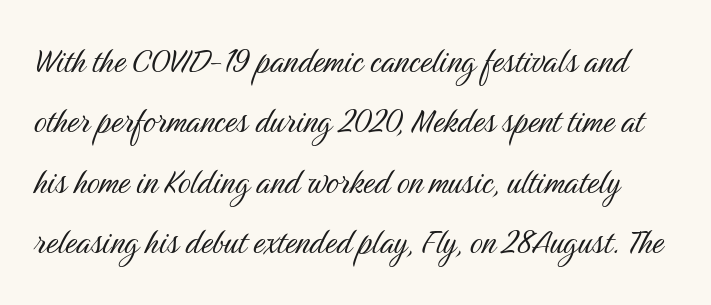
The image shows 40 px light, condensed sans-serif type; set normal line spacing (1.51x), normal letter spacing, not underlined; medium stroke contrast and a medium x-height.
